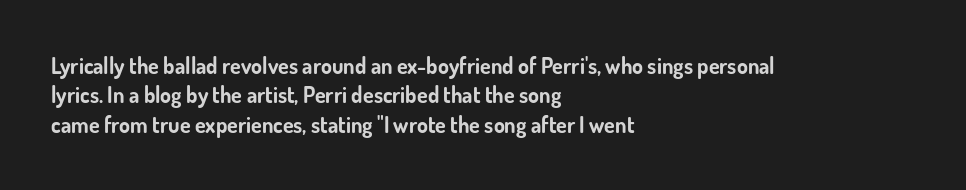
The image shows 22 px bold type, upright; set left-aligned, normal line spacing (1.33x), normal letter spacing, not underlined.
